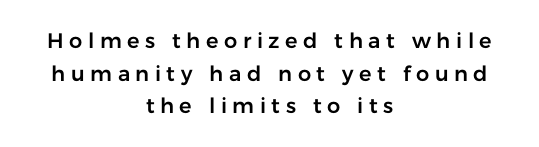
Horizontal bands of white between lines are of average thickness. The gaps between neighbouring characters are conspicuously large. This rendering features lettering with no underline. Typeset on center — no edge is straight.
